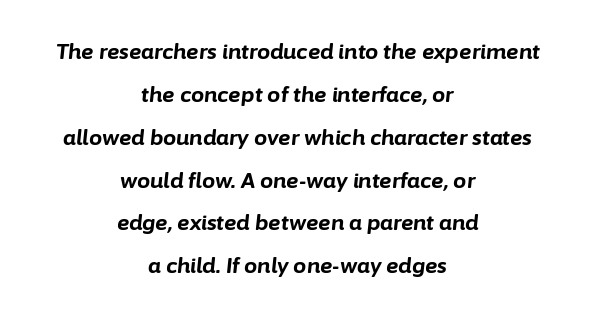
The image shows 21 px bold type, italic (leaning right); set centered, loose line spacing (2.04x), normal letter spacing, not underlined.
